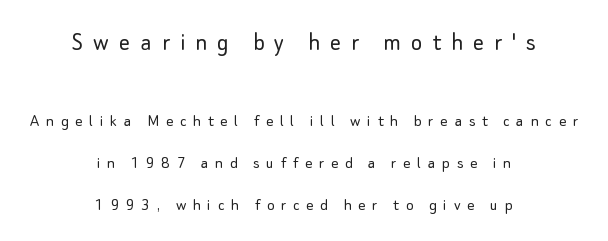
{"italic": "no", "bold": "no", "underline": "no", "align": "center", "line_spacing": "loose", "line_spacing_ratio": 2.32, "letter_spacing": "wide", "letter_spacing_em": 0.37, "larger_block": "first", "size_ratio": 1.5, "glyph_px": 27}
